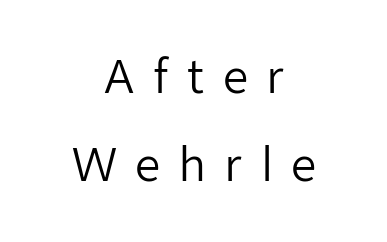
The image shows 45 px regular-weight sans-serif type, upright; set centered, loose line spacing (1.96x), unusually wide letter spacing (+0.39 em), not underlined; low stroke contrast and a medium x-height.
